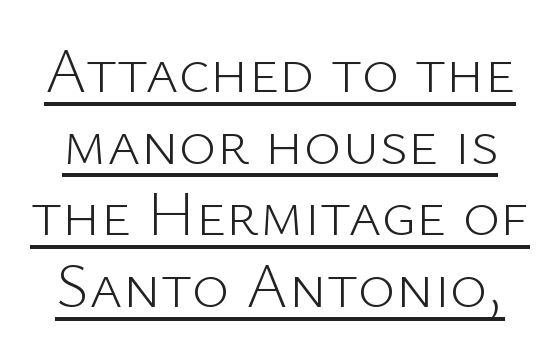
Inter-character spacing is left at the font's built-in metrics. The type sits square on the baseline with zero lean. Each letter keeps its own natural width here, so spacing adapts to shape. A light-to-regular cut is what we see here. The designer went with a sans here, leaving each stem footless.
